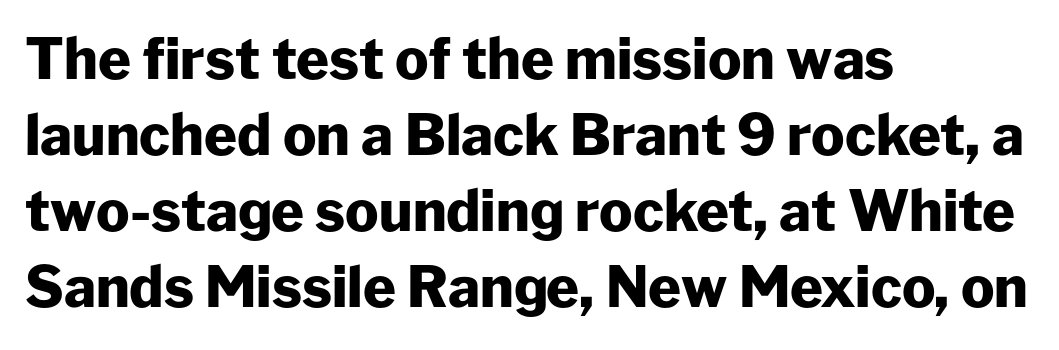
Rows of type keep a routine distance in the vertical direction. Is there any slant? The stems are plumb. Descender tails drop into unmarked territory. The tracking reads as untouched default to a designer's eye. Horizontal alignment here is leftward, the default for most running prose. Font category for this specimen: sans-serif.
